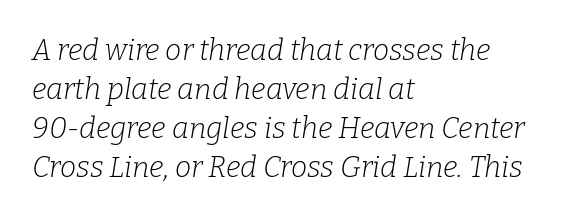
The font is comparable to plain body text, perhaps lighter. Nothing unusual about the tracking: characters are spaced as the font intends. Horizontal alignment here is leftward, the default for most running prose. Leading matches the norm, producing a regular column. Quick note: underline off. I'd call this a serif setting — the letters wear small feet.
